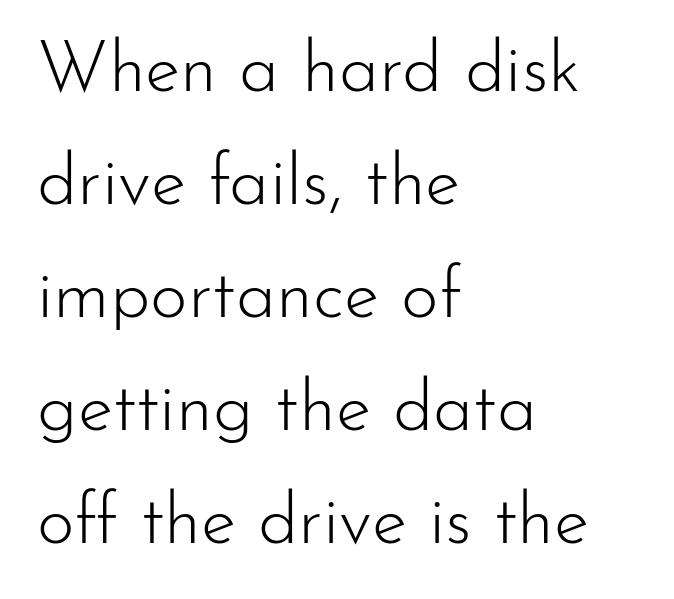
Here the designer chose a conventional face with non-uniform glyph widths. The passage shown is not underscored anywhere. Quick note: interline space is typical. The passage shown has conventional tracking throughout. Leftover space on each line is placed entirely after the last word.
